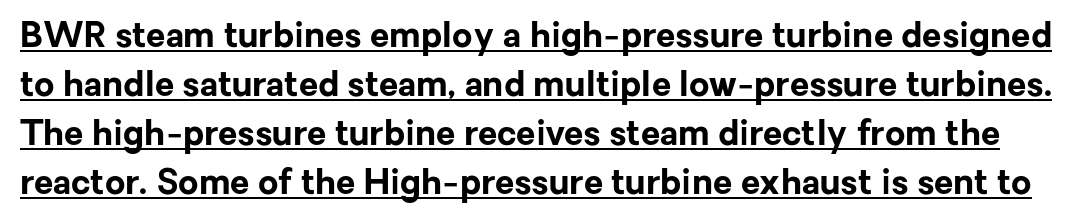
Q: Is the text bold? A: Yes.
Q: Is the text italic (slanted)? A: No, it is upright.
Q: Is the typeface a serif or a sans-serif typeface? A: Sans-serif.
Q: Is the text underlined? A: Yes.
Q: Is the spacing between letters normal or unusually wide? A: Normal.
Q: Is the spacing between lines tight, normal or loose? A: Normal.
Q: Width (condensed, normal, or wide)? A: Normal.
Q: Stroke contrast? A: Low.
Q: x-height? A: Medium.
Q: Monospaced? A: No.
